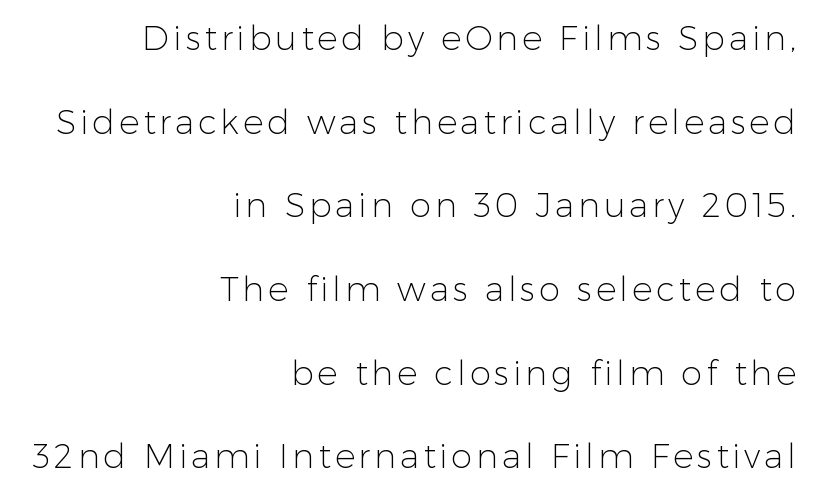
{"serif": "no", "italic": "no", "bold": "no", "weight": "light", "width": "normal", "stroke_contrast": "low", "x_height": "medium", "monospaced": "no", "underline": "no", "align": "right", "line_spacing": "loose", "line_spacing_ratio": 2.46, "glyph_px": 34}
